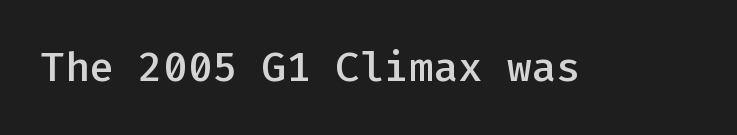
The face used here is monospaced, like something from a code editor. If you drew a line through each stem, it would be perfectly vertical. What weight is shown? A semibold, between regular and bold. A typesetter would label this face a sans.
